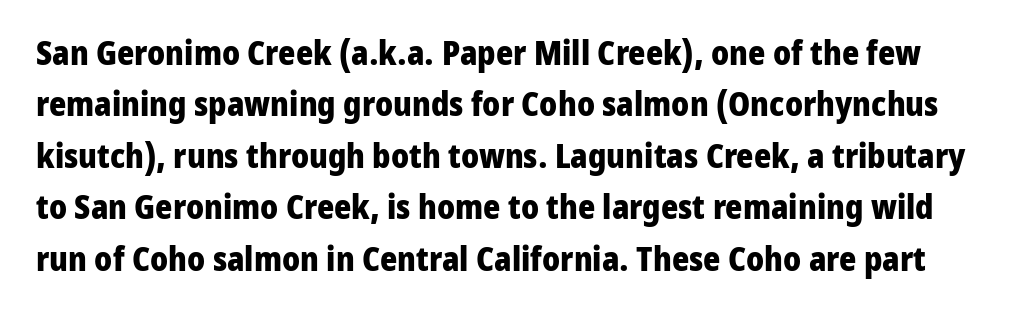
The image shows 33 px heavy sans-serif type, upright; set normal line spacing (1.56x), normal letter spacing, not underlined; low stroke contrast and a medium x-height.
